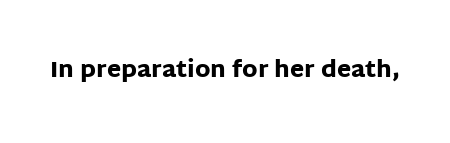
The image shows 23 px bold type, upright; set normal letter spacing, not underlined.
